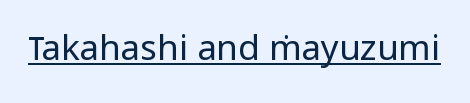
The image shows 35 px regular-weight sans-serif type, upright; set normal letter spacing, underlined; low stroke contrast and a medium x-height.
